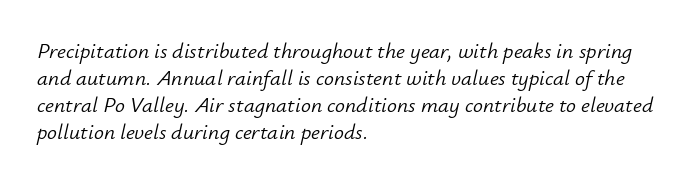
Short note: letters normally spaced. Is the stroke heavy? The answer is a plain regular-or-lighter. In CSS terms this would be text-align: left. Underline: absent. The face used here has a pronounced slope to its letters.
